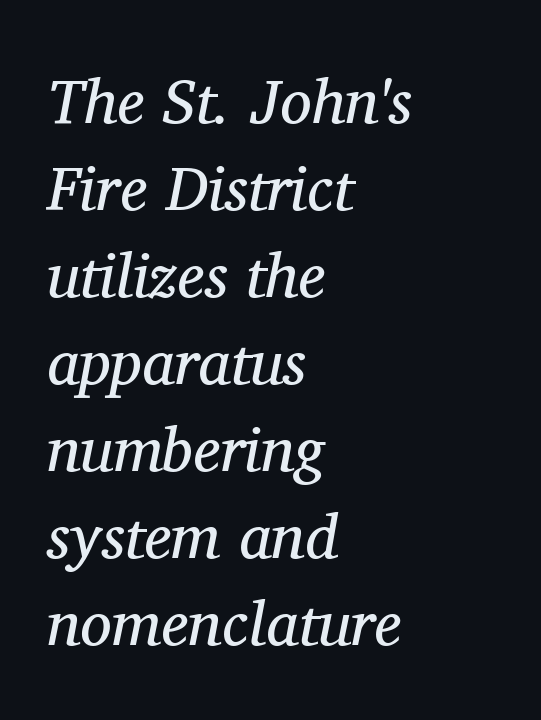
Q: Is the text bold? A: No.
Q: Is the text italic (slanted)? A: Yes, it leans right by about 11 degrees.
Q: Is the typeface a serif or a sans-serif typeface? A: Serif.
Q: Is the text underlined? A: No.
Q: How is the paragraph aligned? A: Left-aligned.
Q: Is the spacing between letters normal or unusually wide? A: Normal.
Q: Is the spacing between lines tight, normal or loose? A: Normal.
Q: Width (condensed, normal, or wide)? A: Normal.
Q: Stroke contrast? A: Medium.
Q: x-height? A: Medium.
Q: Monospaced? A: No.
